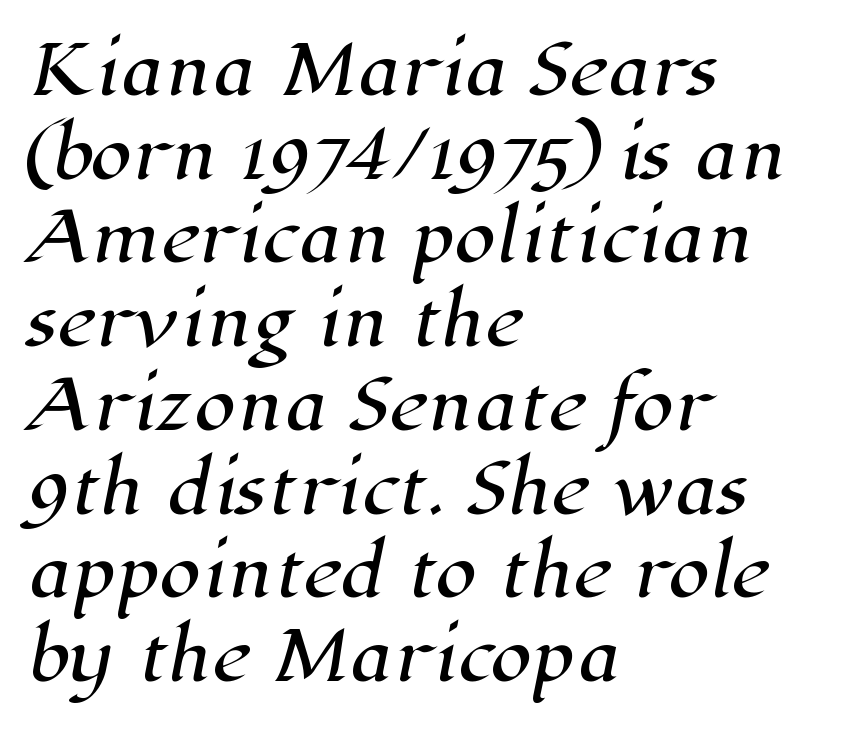
Q: Is the typeface a serif or a sans-serif typeface? A: Serif.
Q: Is the text underlined? A: No.
Q: How is the paragraph aligned? A: Left-aligned.
Q: Is the spacing between letters normal or unusually wide? A: Normal.
Q: Is the spacing between lines tight, normal or loose? A: Normal.
Q: Width (condensed, normal, or wide)? A: Normal.
Q: Stroke contrast? A: High.
Q: x-height? A: Medium.
Q: Monospaced? A: No.
